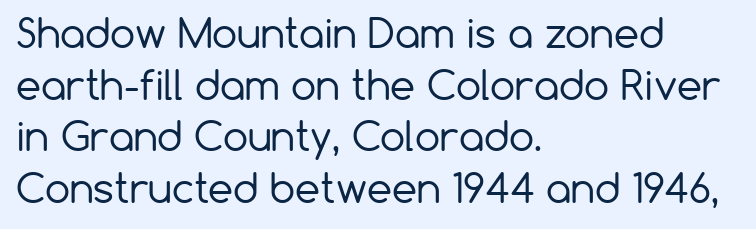
Type style note: lacks serifs. Regular leading. Upright lettering throughout. Which margin do the lines hug? The left one — the right edge is uneven.
